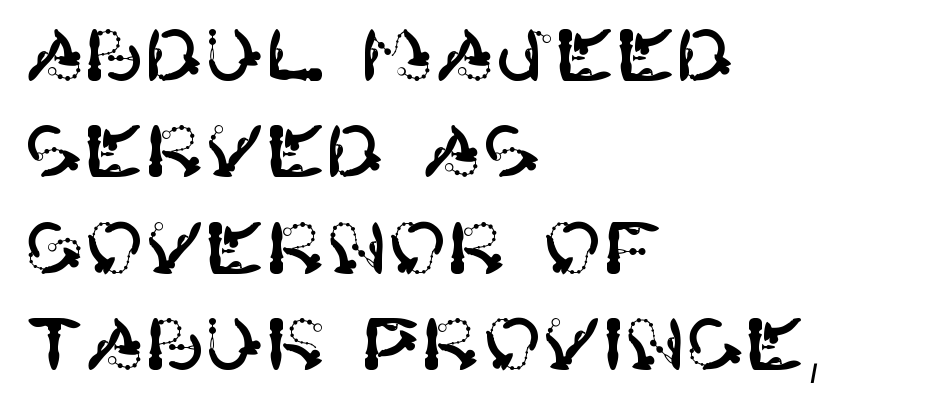
Q: Is the text italic (slanted)? A: No, it is upright.
Q: Is the typeface a serif or a sans-serif typeface? A: Sans-serif.
Q: Is the text underlined? A: No.
Q: How is the paragraph aligned? A: Left-aligned.
Q: Is the spacing between letters normal or unusually wide? A: Normal.
Q: Is the spacing between lines tight, normal or loose? A: Normal.
Q: Width (condensed, normal, or wide)? A: Normal.
Q: Stroke contrast? A: High.
Q: x-height? A: Large.
